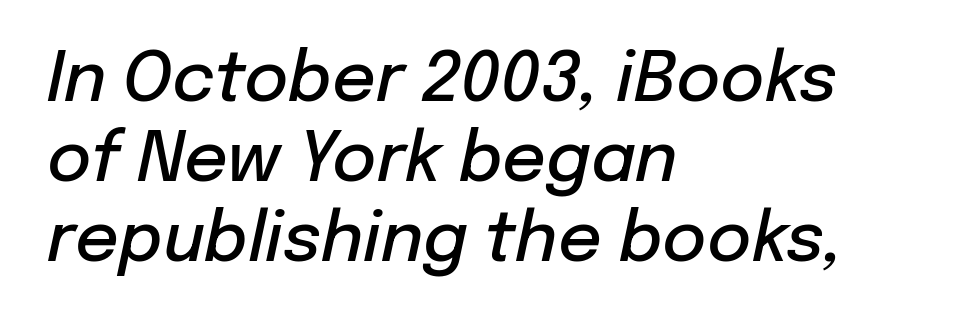
{"italic": "yes", "lean": "right", "slant_degrees": 12, "bold": "semi", "weight": "semibold", "width": "normal", "stroke_contrast": "low", "x_height": "medium", "monospaced": "no", "underline": "no", "align": "left", "line_spacing_ratio": 1.18, "letter_spacing": "normal", "letter_spacing_em": 0.0, "glyph_px": 68}
